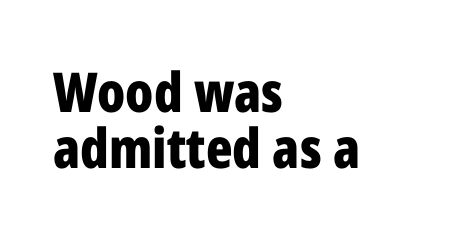
Each line starts at the same left margin while the right side varies. Character widths vary here, with narrow letters taking less room than wide ones. Has an underline been added? It has not. Heft: maximum for text — a bold. Leading: reduced. No extra tracking has been applied to these lines.
